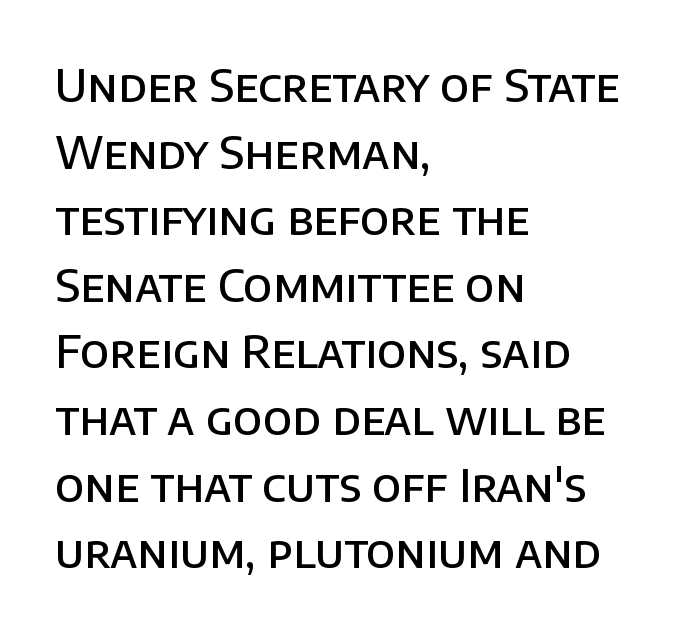
Upright lettering throughout. The specimen omits any rule beneath the text block's lines. The line texture is even and compact thanks to regular tracking. The block of text has a typical density, with ordinary space between rows. The passage shown is semibold, sitting just below true bold.
